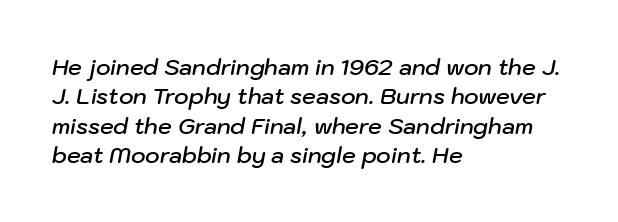
Q: Is the text bold? A: Semi-bold.
Q: Is the text italic (slanted)? A: Yes, it leans right by about 10 degrees.
Q: Is the text underlined? A: No.
Q: How is the paragraph aligned? A: Left-aligned.
Q: Is the spacing between letters normal or unusually wide? A: Normal.
Q: Is the spacing between lines tight, normal or loose? A: Normal.
